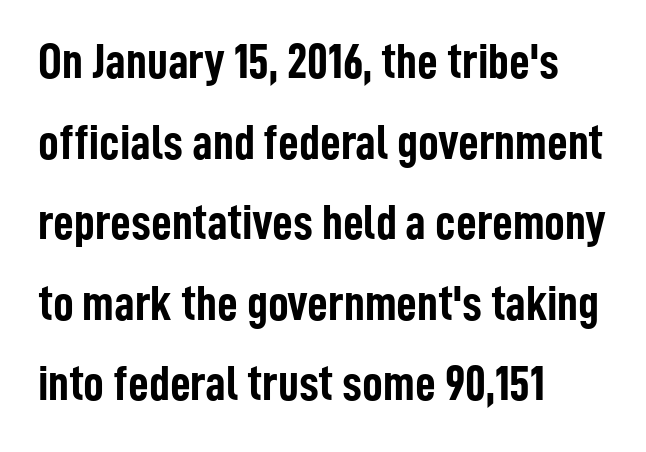
The letters are bold, with thick, heavy strokes. Regarding serifs, this sample does without them. A typesetter would mark this as roman, not italic. A typesetter would call this proportional, since set widths differ per character.
